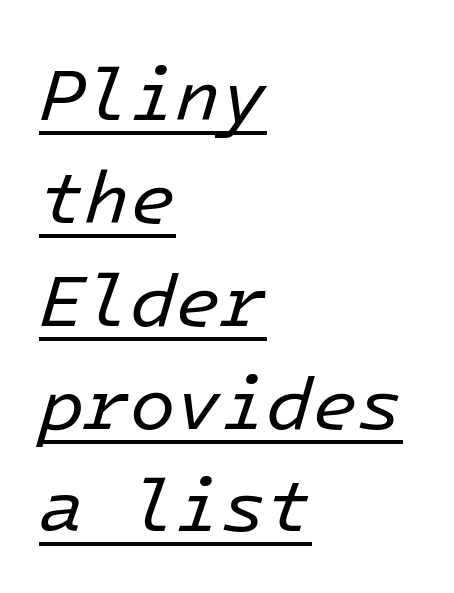
{"italic": "yes", "lean": "right", "slant_degrees": 16, "bold": "no", "weight": "regular", "width": "normal", "stroke_contrast": "low", "x_height": "medium", "underline": "yes", "align": "left", "line_spacing": "normal", "line_spacing_ratio": 1.39, "letter_spacing": "normal", "letter_spacing_em": 0.0, "glyph_px": 74}
